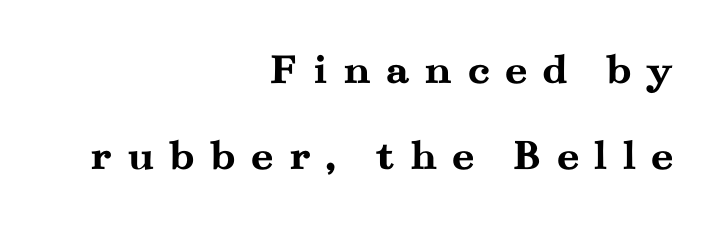
Q: Is the text bold? A: Yes.
Q: Is the text italic (slanted)? A: No, it is upright.
Q: Is the typeface a serif or a sans-serif typeface? A: Serif.
Q: Is the text underlined? A: No.
Q: How is the paragraph aligned? A: Right-aligned.
Q: Is the spacing between letters normal or unusually wide? A: Unusually wide.
Q: Is the spacing between lines tight, normal or loose? A: Loose.
Q: Width (condensed, normal, or wide)? A: Wide.
Q: Stroke contrast? A: Medium.
Q: x-height? A: Small.
Q: Monospaced? A: No.
